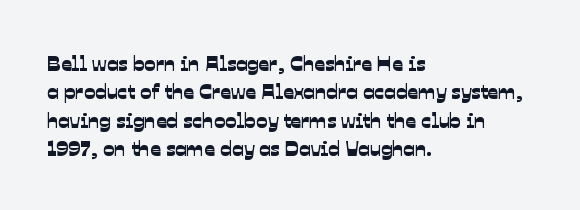
Each word holds together tightly as a unit, with standard inter-letter gaps. In terms of leading, this rendering sits right in the middle. Horizontally, the lines are justified to the leading edge only. Letters rest on an invisible, unmarked baseline.
